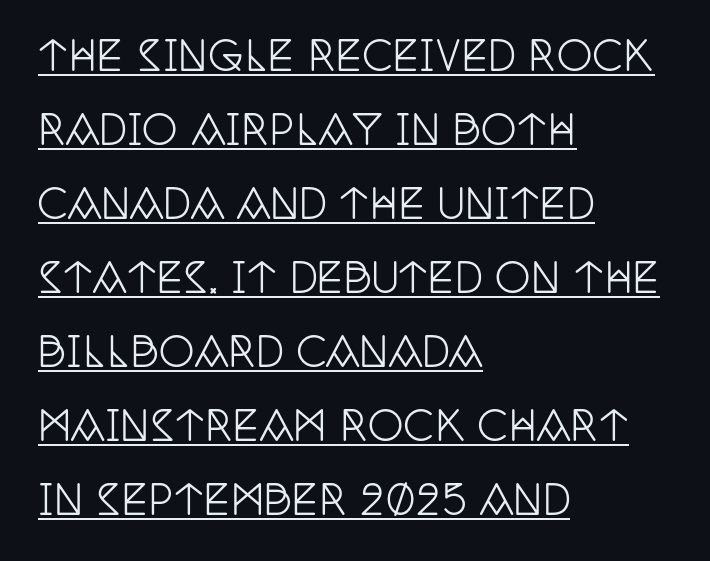
Q: Is the text italic (slanted)? A: No, it is upright.
Q: Is the typeface a serif or a sans-serif typeface? A: Serif.
Q: Is the text underlined? A: Yes.
Q: How is the paragraph aligned? A: Left-aligned.
Q: Is the spacing between letters normal or unusually wide? A: Normal.
Q: Width (condensed, normal, or wide)? A: Condensed.
Q: Stroke contrast? A: Low.
Q: x-height? A: Large.
Q: Monospaced? A: No.
